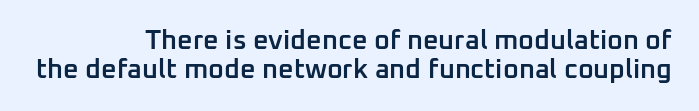
{"italic": "no", "bold": "semi", "underline": "no", "align": "right", "line_spacing": "tight", "line_spacing_ratio": 1.07, "letter_spacing": "normal", "letter_spacing_em": 0.0, "glyph_px": 27}
